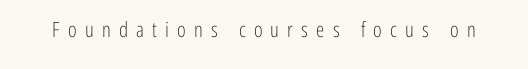
{"italic": "no", "bold": "no", "underline": "no", "letter_spacing": "wide", "letter_spacing_em": 0.39, "glyph_px": 21}
